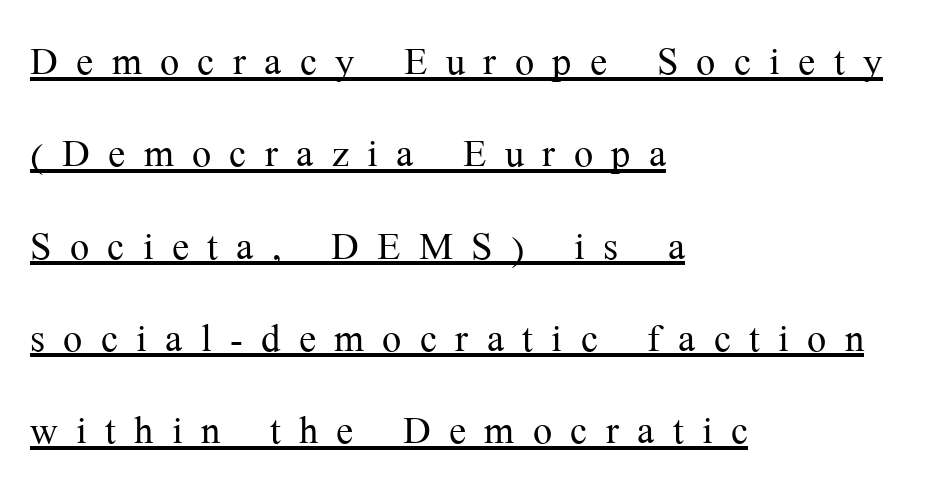
Q: Is the text bold? A: No.
Q: Is the text italic (slanted)? A: No, it is upright.
Q: Is the typeface a serif or a sans-serif typeface? A: Serif.
Q: Is the text underlined? A: Yes.
Q: How is the paragraph aligned? A: Left-aligned.
Q: Is the spacing between letters normal or unusually wide? A: Unusually wide.
Q: Width (condensed, normal, or wide)? A: Normal.
Q: Stroke contrast? A: Medium.
Q: x-height? A: Medium.
Q: Monospaced? A: No.
